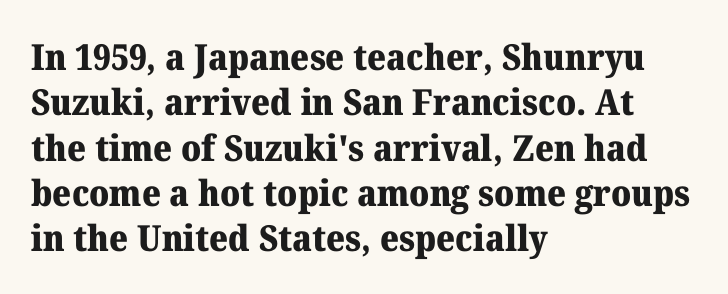
The image shows 36 px heavy serif type, upright; set left-aligned, normal line spacing (1.26x), normal letter spacing, not underlined; medium stroke contrast and a medium x-height.
